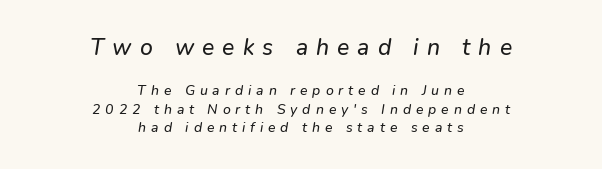
The compositor balanced each line on the midline. The words here are not underlined. If you squint, the top block still reads clearly — it's the larger of the two. This sample uses expanded letter spacing, leaving extra air between glyphs. The lines sit at an ordinary, default distance from one another.
